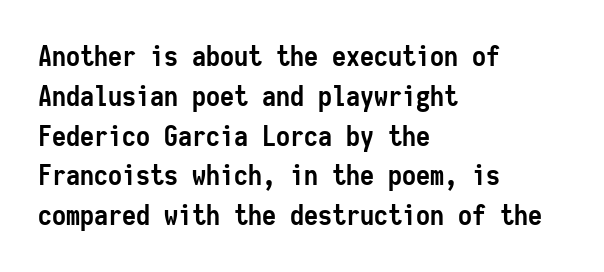
Q: Is the text bold? A: Yes.
Q: Is the text italic (slanted)? A: No, it is upright.
Q: Is the typeface a serif or a sans-serif typeface? A: Sans-serif.
Q: Is the text underlined? A: No.
Q: How is the paragraph aligned? A: Left-aligned.
Q: Is the spacing between letters normal or unusually wide? A: Normal.
Q: Is the spacing between lines tight, normal or loose? A: Normal.
Q: Width (condensed, normal, or wide)? A: Condensed.
Q: Stroke contrast? A: Low.
Q: x-height? A: Medium.
Q: Monospaced? A: Yes.
